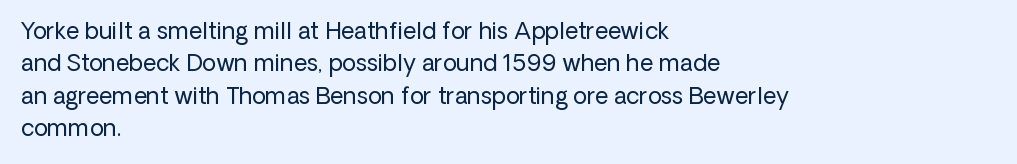
The tracking reads as untouched default to a designer's eye. Layout note: lines flush left. Students, observe: this is what conventionally led text looks like. Underline: absent.
